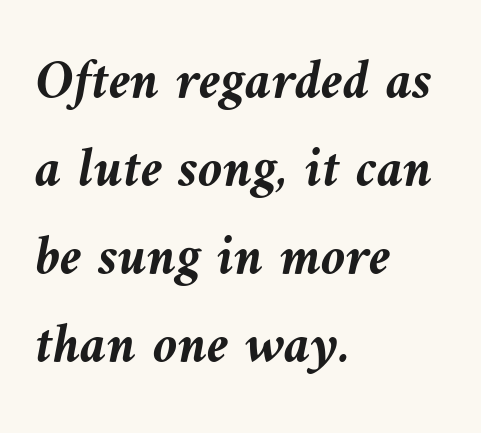
What's the leading like? Ordinary, nothing unusual. If you drew a line through each stem, it would be angled. Each row of text sits above clean, open space. Default kerning and tracking; the words read as compact shapes. Which margin do the lines hug? The left one — the right edge is uneven. The sample has been set heavy, in full bold.
